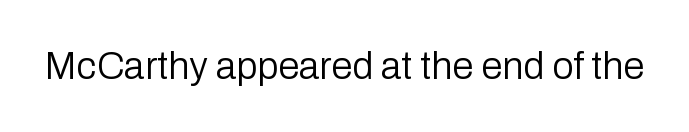
Q: Is the text bold? A: No.
Q: Is the text italic (slanted)? A: No, it is upright.
Q: Is the typeface a serif or a sans-serif typeface? A: Sans-serif.
Q: Is the text underlined? A: No.
Q: Is the spacing between letters normal or unusually wide? A: Normal.
Q: Width (condensed, normal, or wide)? A: Normal.
Q: Stroke contrast? A: Low.
Q: x-height? A: Medium.
Q: Monospaced? A: No.
